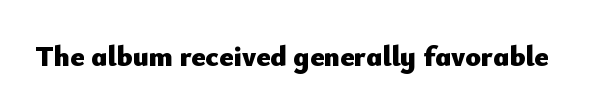
Q: Is the text bold? A: Yes.
Q: Is the text italic (slanted)? A: No, it is upright.
Q: Is the typeface a serif or a sans-serif typeface? A: Sans-serif.
Q: Is the text underlined? A: No.
Q: Is the spacing between letters normal or unusually wide? A: Normal.
Q: Width (condensed, normal, or wide)? A: Normal.
Q: Stroke contrast? A: Low.
Q: x-height? A: Small.
Q: Monospaced? A: No.
